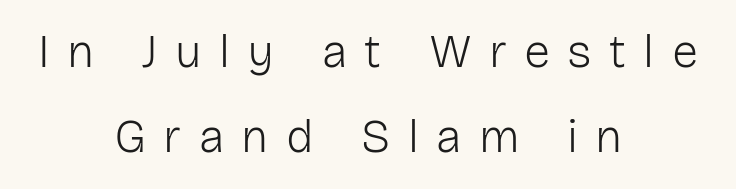
{"serif": "no", "italic": "no", "bold": "no", "weight": "light", "width": "normal", "stroke_contrast": "low", "x_height": "medium", "monospaced": "no", "underline": "no", "align": "center", "line_spacing_ratio": 1.81, "letter_spacing": "wide", "letter_spacing_em": 0.37, "glyph_px": 47}
